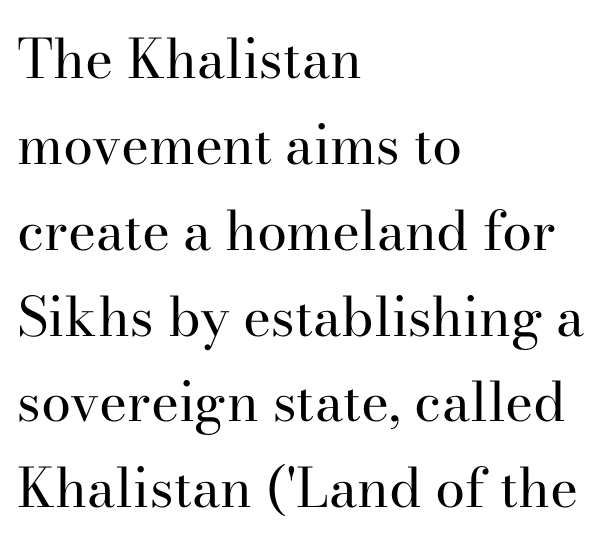
The image shows 54 px regular-weight serif type, upright; set left-aligned, normal line spacing (1.59x), normal letter spacing, not underlined; high stroke contrast and a small x-height.
